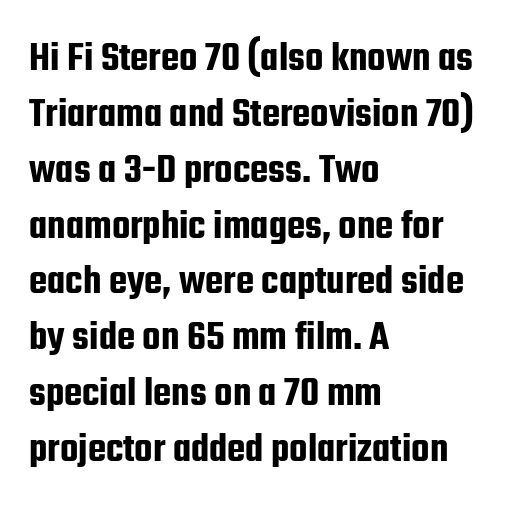
{"serif": "no", "italic": "no", "width": "condensed", "stroke_contrast": "low", "x_height": "medium", "monospaced": "no", "underline": "no", "align": "left", "line_spacing": "normal", "line_spacing_ratio": 1.33, "letter_spacing": "normal", "letter_spacing_em": 0.0, "glyph_px": 42}
